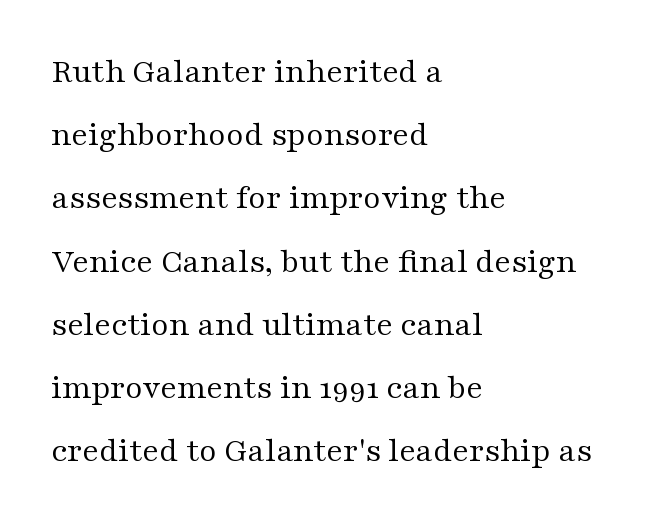
The image shows 34 px regular-weight, wide serif type, upright; set left-aligned, line spacing 1.86x, normal letter spacing, not underlined; medium stroke contrast and a medium x-height.
